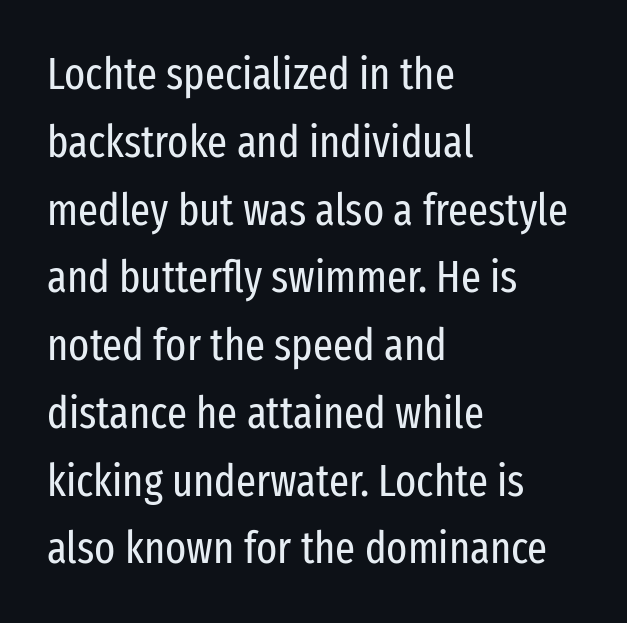
{"serif": "no", "italic": "no", "bold": "no", "weight": "regular", "width": "condensed", "stroke_contrast": "low", "x_height": "medium", "monospaced": "no", "underline": "no", "align": "left", "line_spacing": "normal", "line_spacing_ratio": 1.54, "letter_spacing": "normal", "letter_spacing_em": 0.0, "glyph_px": 44}
